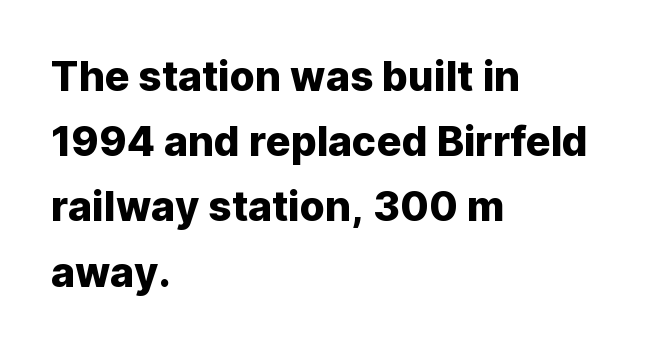
The image shows 41 px sans-serif type, upright; set left-aligned, normal line spacing (1.59x), normal letter spacing, not underlined; low stroke contrast and a medium x-height.
